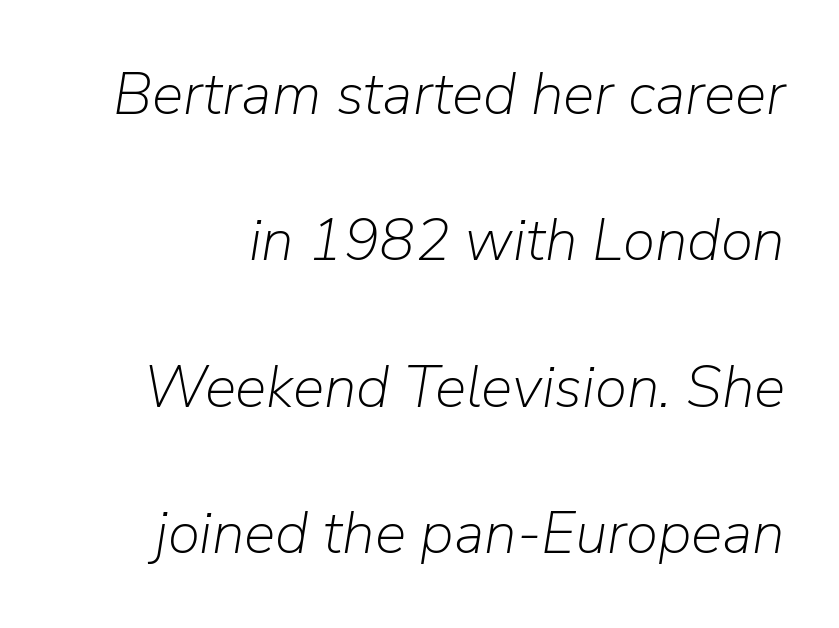
Q: Is the text bold? A: No.
Q: Is the text italic (slanted)? A: Yes, it leans right by about 9 degrees.
Q: Is the text underlined? A: No.
Q: Is the spacing between letters normal or unusually wide? A: Normal.
Q: Is the spacing between lines tight, normal or loose? A: Loose.
Q: Width (condensed, normal, or wide)? A: Normal.
Q: Stroke contrast? A: Low.
Q: x-height? A: Medium.
Q: Monospaced? A: No.
